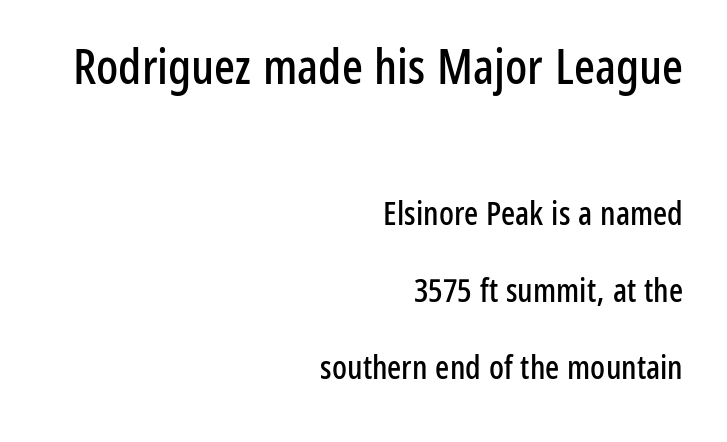
Casual observation: everything's shoved over to the right. Think of a printed novel: that variable character pitch is what you see here. Caption: standard tracking, unaltered. Honestly, there is no underline to notice here at all.
